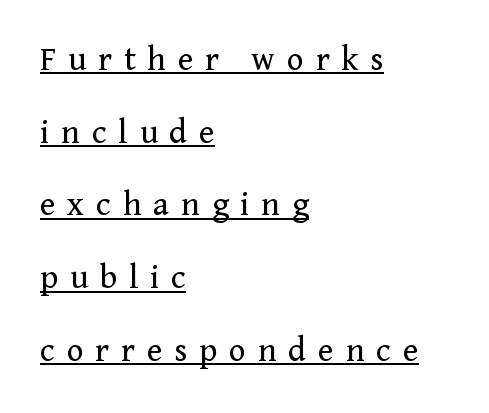
{"serif": "yes", "italic": "no", "bold": "no", "weight": "regular", "width": "normal", "stroke_contrast": "medium", "x_height": "medium", "monospaced": "no", "underline": "yes", "align": "left", "line_spacing": "loose", "line_spacing_ratio": 2.02, "letter_spacing": "wide", "letter_spacing_em": 0.33, "glyph_px": 36}
